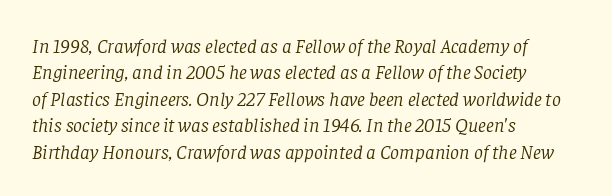
{"italic": "yes", "lean": "right", "slant_degrees": 8, "bold": "no", "underline": "no", "align": "left", "line_spacing": "normal", "line_spacing_ratio": 1.32, "letter_spacing": "normal", "letter_spacing_em": 0.0, "glyph_px": 20}
